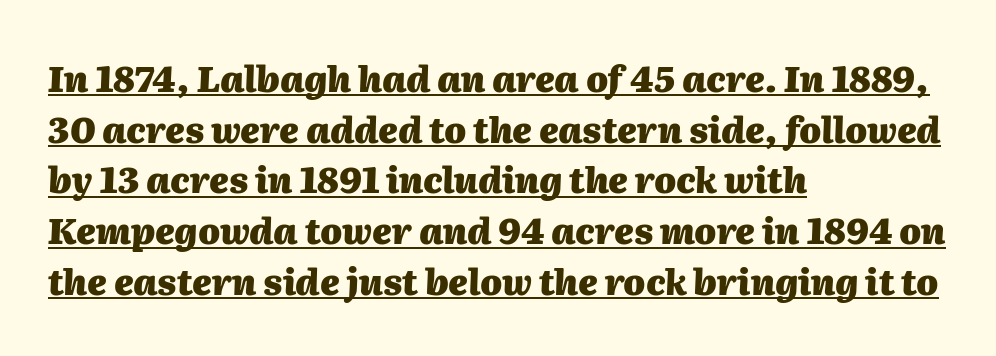
{"italic": "yes", "lean": "right", "slant_degrees": 2, "bold": "yes", "weight": "heavy", "width": "normal", "stroke_contrast": "medium", "x_height": "medium", "monospaced": "no", "underline": "yes", "align": "left", "line_spacing": "normal", "line_spacing_ratio": 1.45, "letter_spacing": "normal", "letter_spacing_em": 0.0, "glyph_px": 35}
